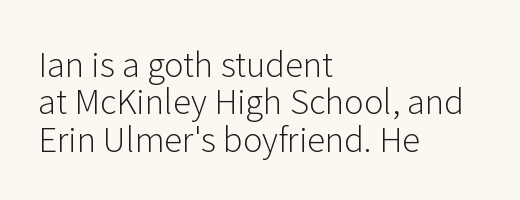
The image shows 33 px light sans-serif type, upright; set left-aligned, tight line spacing (1.13x), normal letter spacing, not underlined; low stroke contrast and a medium x-height.
